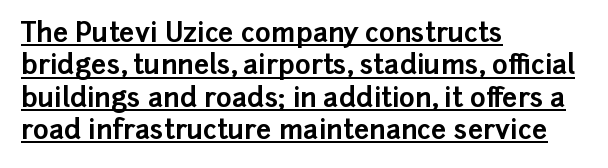
This sample uses plain, unmodified letter spacing. Posture: vertical. Emphasis is given by a line drawn under the lettering. Casual observation: everything's shoved over to the left.
